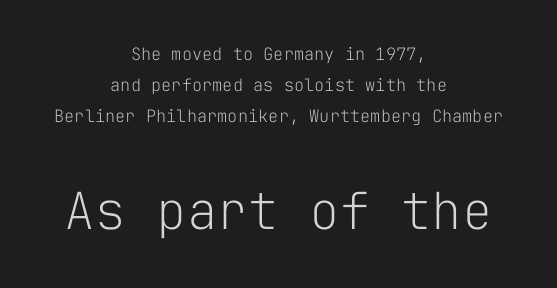
The image shows 51 px light sans-serif type, upright, monospaced; set centered, line spacing 1.83x, normal letter spacing, not underlined; the second (bottom) block is 3.0x larger; low stroke contrast and a medium x-height.
